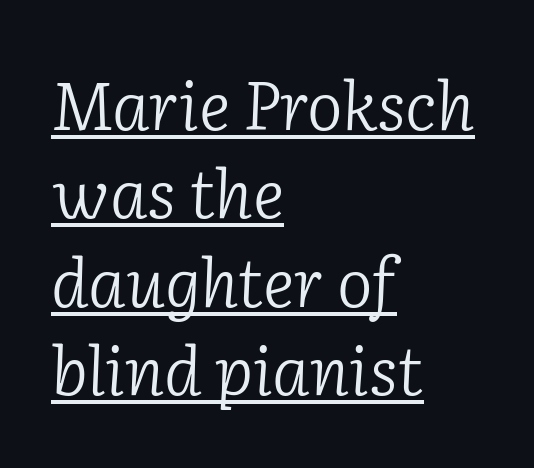
Q: Is the text bold? A: No.
Q: Is the text italic (slanted)? A: Yes, it leans right by about 2 degrees.
Q: Is the typeface a serif or a sans-serif typeface? A: Serif.
Q: Is the text underlined? A: Yes.
Q: How is the paragraph aligned? A: Left-aligned.
Q: Is the spacing between letters normal or unusually wide? A: Normal.
Q: Is the spacing between lines tight, normal or loose? A: Normal.
Q: Width (condensed, normal, or wide)? A: Normal.
Q: Stroke contrast? A: Low.
Q: x-height? A: Medium.
Q: Monospaced? A: No.
